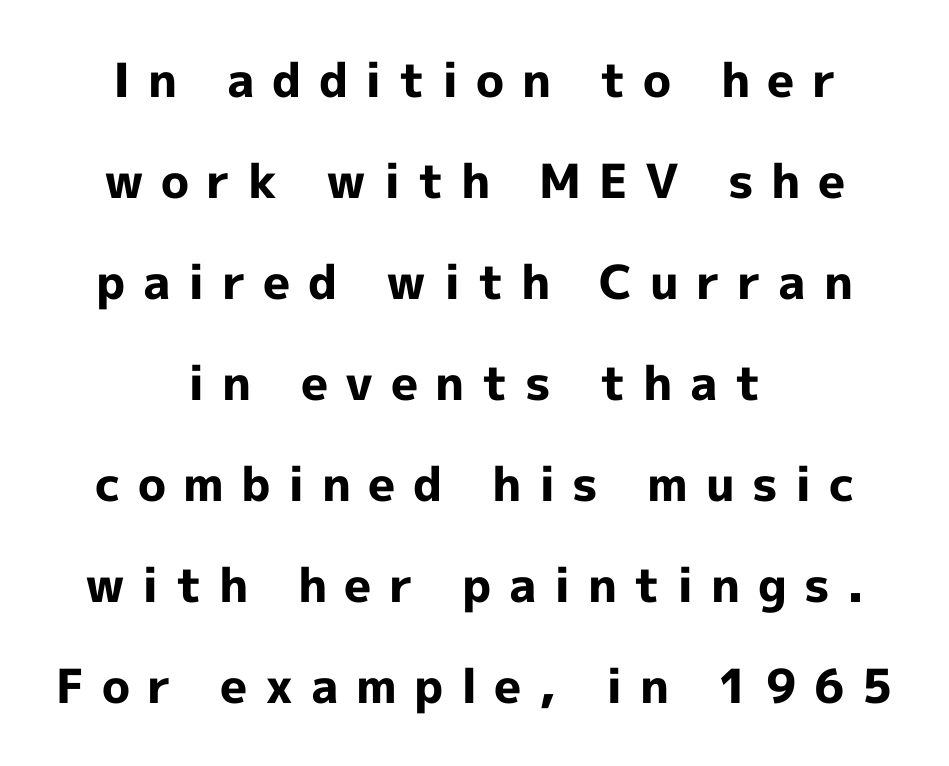
Q: Is the text bold? A: Yes.
Q: Is the text italic (slanted)? A: No, it is upright.
Q: Is the typeface a serif or a sans-serif typeface? A: Sans-serif.
Q: Is the text underlined? A: No.
Q: How is the paragraph aligned? A: Centered.
Q: Is the spacing between letters normal or unusually wide? A: Unusually wide.
Q: Is the spacing between lines tight, normal or loose? A: Loose.
Q: Width (condensed, normal, or wide)? A: Normal.
Q: x-height? A: Medium.
Q: Monospaced? A: No.
